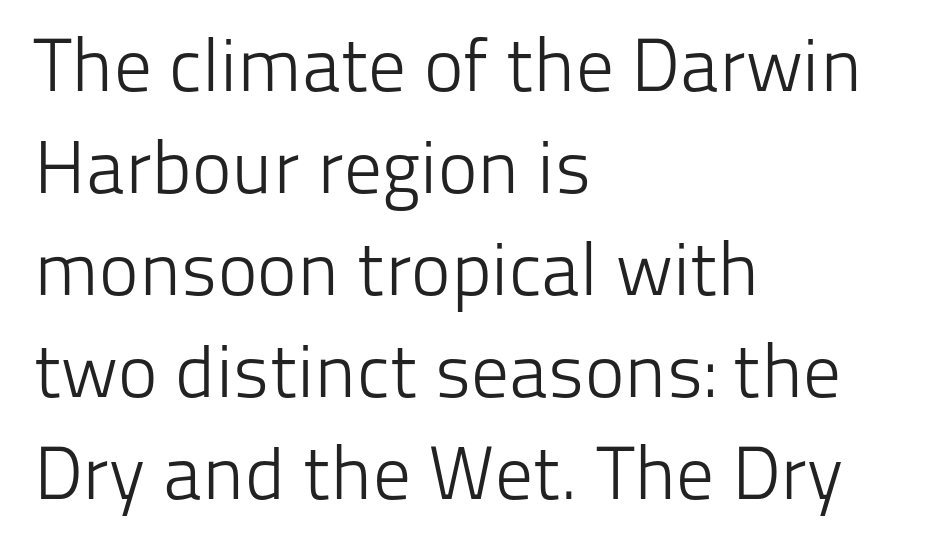
Between one letter and the next there's only the usual sliver of space. The passage shown is not underscored anywhere. Note the varied advance widths — an 'i' is clearly narrower than an 'm'. Does the lettering tilt? It doesn't — this is upright.
